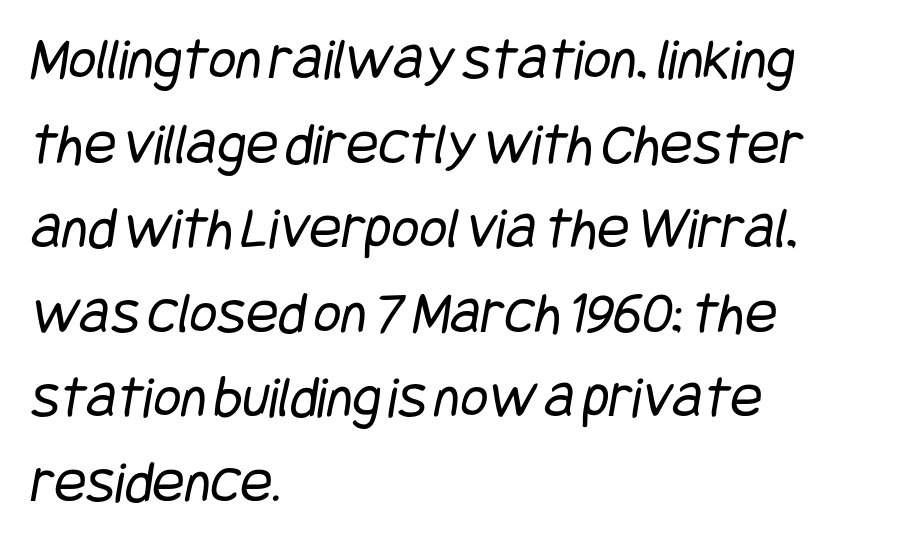
{"serif": "no", "bold": "no", "weight": "regular", "width": "condensed", "stroke_contrast": "low", "x_height": "large", "underline": "no", "align": "left", "line_spacing": "normal", "line_spacing_ratio": 1.41, "letter_spacing": "normal", "letter_spacing_em": 0.0, "glyph_px": 60}
